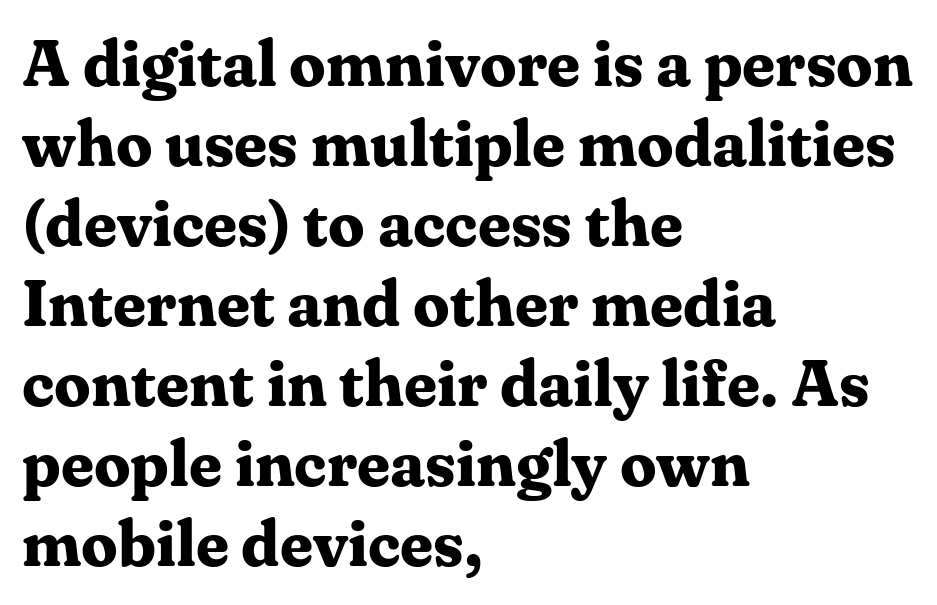
Each glyph is drawn with heavy, bold strokes. These lines are rendered in a variable-pitch font. Does extra space separate the letters? No, they use regular spacing. Tall strokes in this sample are plumb rather than angled.
